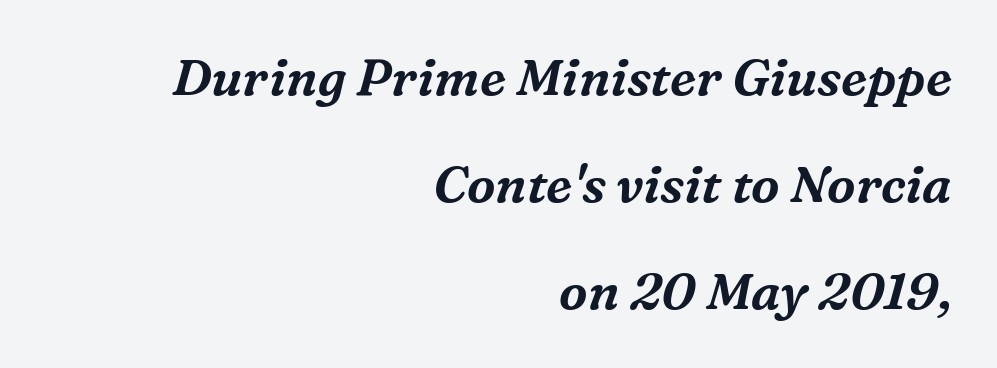
The image shows 51 px serif type, italic (leaning right); set right-aligned, loose line spacing (2.1x), normal letter spacing, not underlined; medium stroke contrast and a medium x-height.
